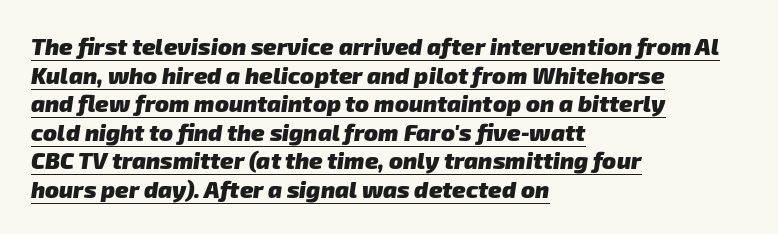
Every row of glyphs begins at an identical x-position on the left. Is the type bold? Yes — the strokes are clearly thick and heavy. The sample's only ornament is a line tracing under the words. Observe the ordinary spacing: letters are neighbours, not strangers.
